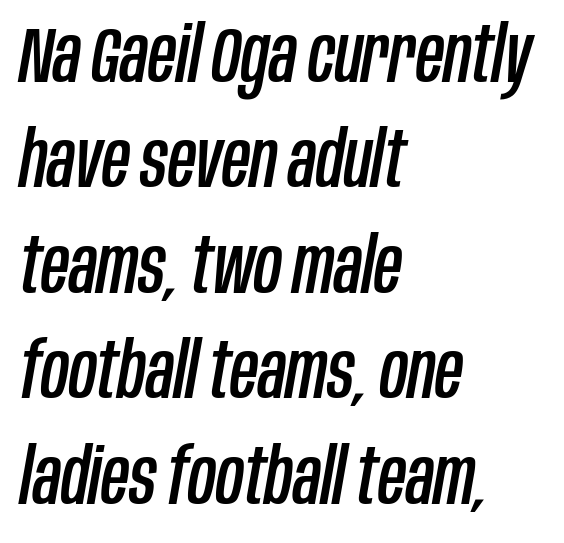
Horizontal alignment here is leftward, the default for most running prose. Honestly, the letter spacing is just normal — you wouldn't notice it. Descender tails drop into unmarked territory. Do the characters align in a grid? No, the font is proportional. A normal amount of white space separates one row of letters from the next. The letters are slanted; this is an italic face.
